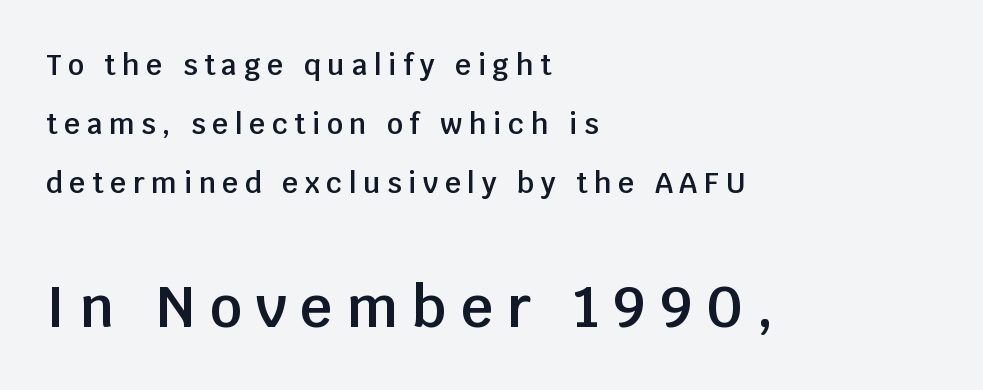
{"serif": "no", "italic": "no", "bold": "semi", "weight": "semibold", "width": "normal", "stroke_contrast": "low", "x_height": "large", "monospaced": "no", "underline": "no", "align": "left", "line_spacing": "loose", "line_spacing_ratio": 2.11, "letter_spacing": "wide", "letter_spacing_em": 0.24, "larger_block": "second", "size_ratio": 2.04, "glyph_px": 57}
